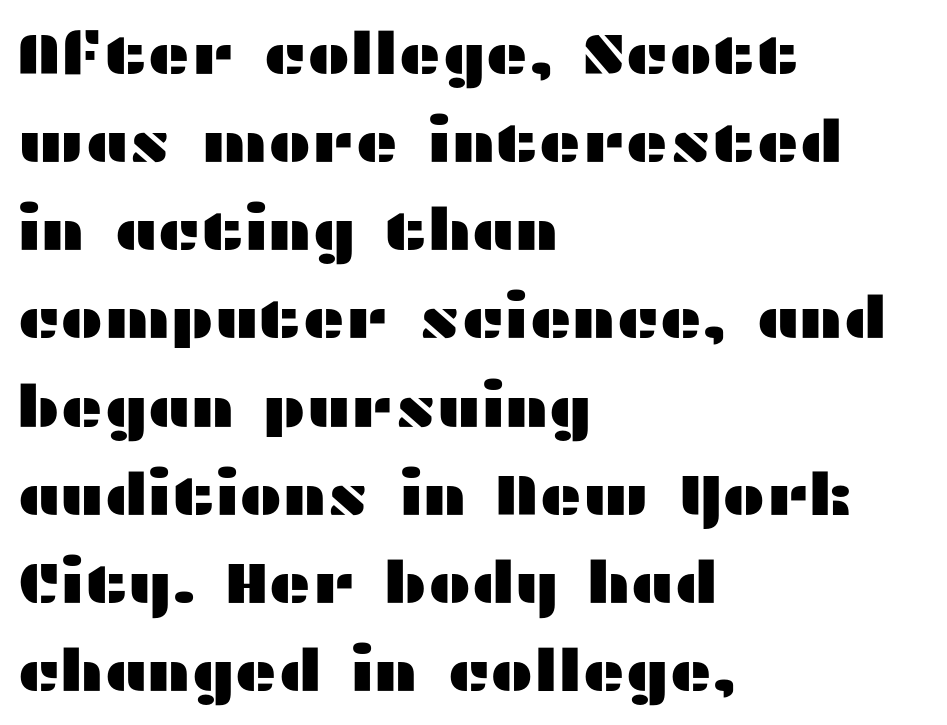
{"serif": "no", "italic": "no", "width": "wide", "stroke_contrast": "medium", "x_height": "medium", "monospaced": "no", "underline": "no", "align": "left", "line_spacing": "normal", "line_spacing_ratio": 1.52, "letter_spacing": "normal", "letter_spacing_em": 0.0, "glyph_px": 58}
